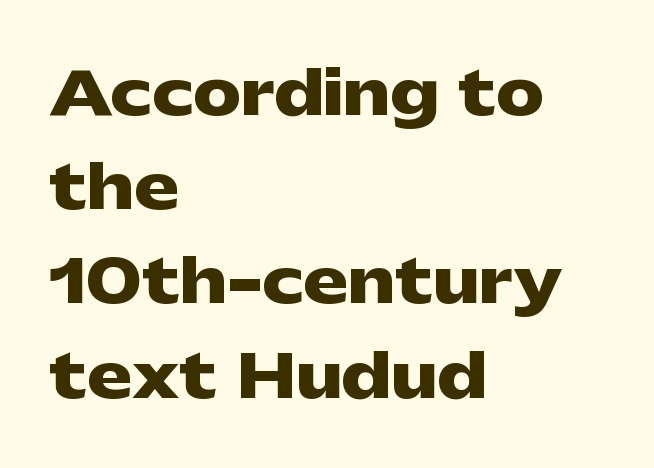
Q: Is the text bold? A: Yes.
Q: Is the text italic (slanted)? A: No, it is upright.
Q: Is the typeface a serif or a sans-serif typeface? A: Sans-serif.
Q: Is the text underlined? A: No.
Q: How is the paragraph aligned? A: Left-aligned.
Q: Is the spacing between letters normal or unusually wide? A: Normal.
Q: Is the spacing between lines tight, normal or loose? A: Normal.
Q: Width (condensed, normal, or wide)? A: Wide.
Q: Stroke contrast? A: Low.
Q: x-height? A: Medium.
Q: Monospaced? A: No.
